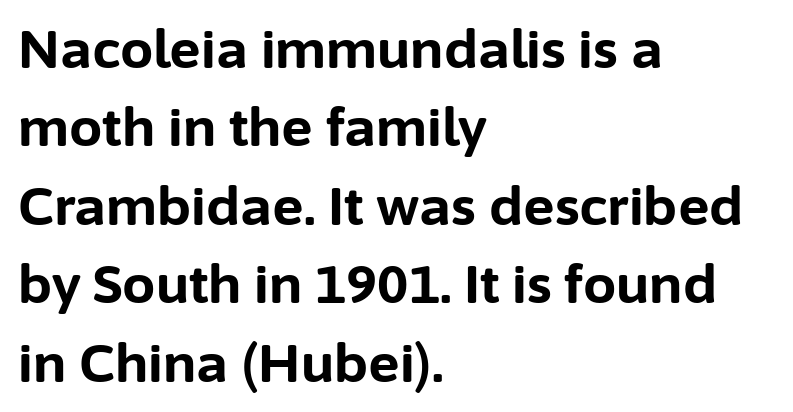
Q: Is the text bold? A: Yes.
Q: Is the text italic (slanted)? A: No, it is upright.
Q: Is the typeface a serif or a sans-serif typeface? A: Sans-serif.
Q: Is the text underlined? A: No.
Q: How is the paragraph aligned? A: Left-aligned.
Q: Is the spacing between letters normal or unusually wide? A: Normal.
Q: Is the spacing between lines tight, normal or loose? A: Normal.
Q: Width (condensed, normal, or wide)? A: Normal.
Q: Stroke contrast? A: Low.
Q: x-height? A: Medium.
Q: Monospaced? A: No.
